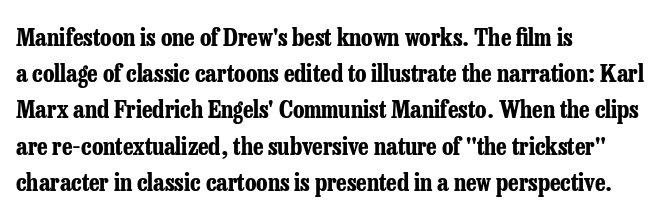
The vertical gap from one line to the next is medium. In terms of posture, this sample is upright. Look at the stroke-to-counter ratio: heavy, a bold. Clear beneath every line of the passage. Casual observation: everything's shoved over to the left. You could call the tracking neutral — neither tight nor loose.
